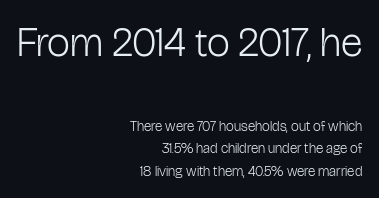
The image shows 41 px light, condensed sans-serif type, upright; set right-aligned, normal line spacing (1.63x), normal letter spacing, not underlined; the first (top) block is 2.93x larger; low stroke contrast and a medium x-height.
